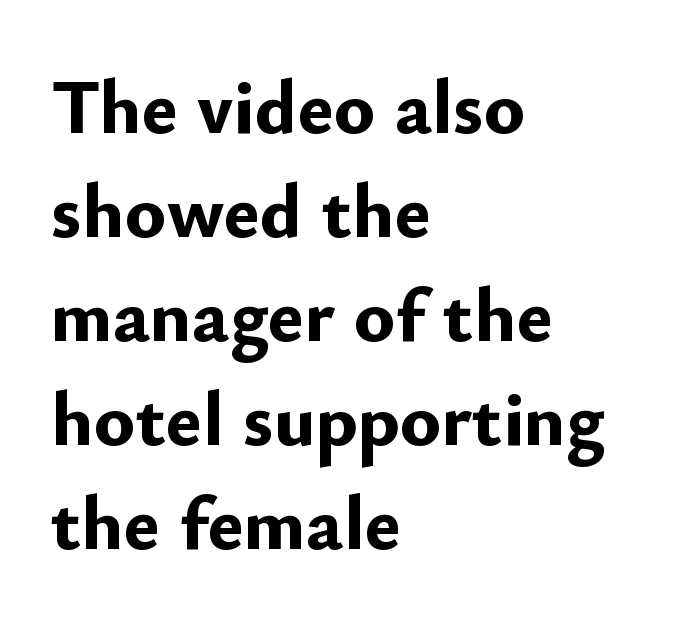
Varying glyph widths throughout — classic text-font behaviour. The paragraph shown leans on its left margin. Look at the bottom of the vertical strokes: they stop flat, with no serifs. The font's upright variant was chosen for this text.
